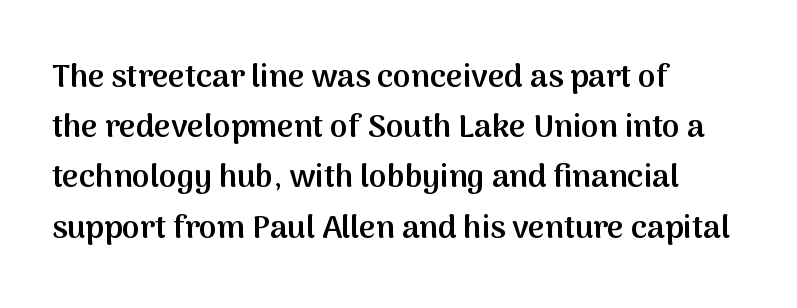
The image shows 32 px semibold sans-serif type, upright; set left-aligned, normal line spacing (1.57x), normal letter spacing, not underlined; medium stroke contrast and a medium x-height.
